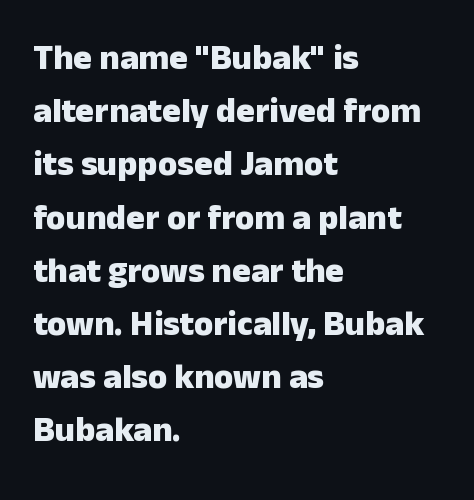
{"serif": "no", "italic": "no", "bold": "yes", "weight": "heavy", "width": "normal", "stroke_contrast": "low", "x_height": "medium", "monospaced": "no", "underline": "no", "align": "left", "line_spacing": "normal", "line_spacing_ratio": 1.52, "letter_spacing": "normal", "letter_spacing_em": 0.0, "glyph_px": 35}
